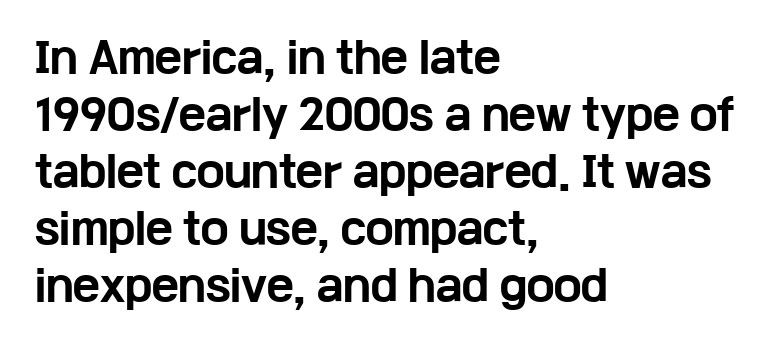
A normal amount of white space separates one row of letters from the next. Proportional: the letters do not fall into vertical columns. Only glyphs here, with clear space below each row. As a designer I'd log this as weight 700, bold. The letters stand straight up with perfectly vertical stems.
